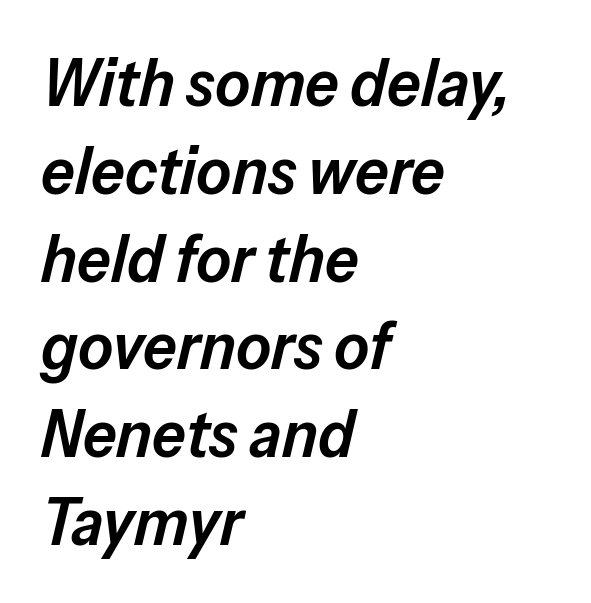
The space between consecutive lines is moderate. Yep, that's italic — everything's leaning. These lines are set flush left with a ragged right edge. Students, this is semibold: more ink than regular, less than bold. The passage shown is not underscored anywhere.
